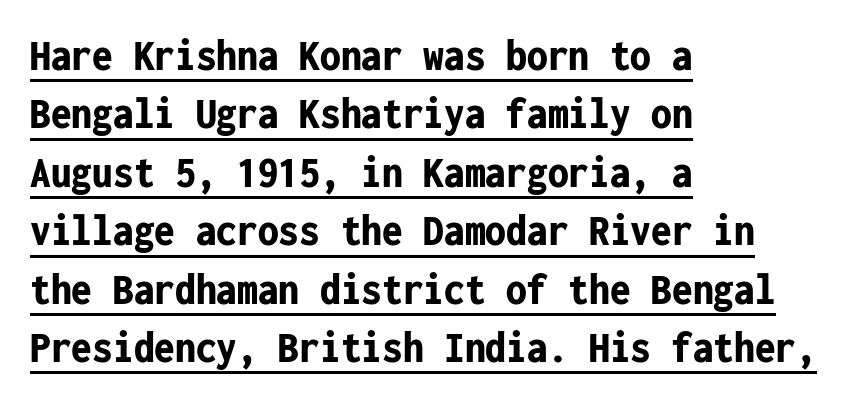
{"serif": "no", "italic": "no", "bold": "yes", "weight": "bold", "width": "condensed", "stroke_contrast": "low", "x_height": "medium", "monospaced": "yes", "underline": "yes", "align": "left", "line_spacing": "normal", "line_spacing_ratio": 1.27, "letter_spacing": "normal", "letter_spacing_em": 0.0, "glyph_px": 46}
